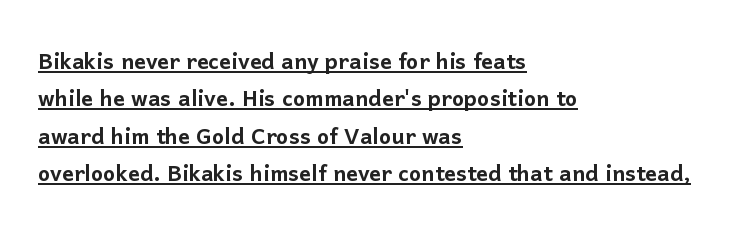
The image shows 29 px sans-serif type, upright; set left-aligned, normal line spacing (1.29x), normal letter spacing, underlined; low stroke contrast and a medium x-height.
